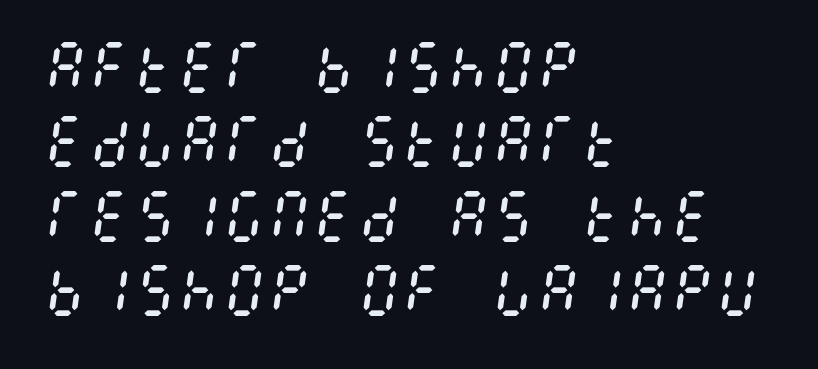
Q: Is the text bold? A: No.
Q: Is the text italic (slanted)? A: Yes, it leans right by about 8 degrees.
Q: Is the text underlined? A: No.
Q: How is the paragraph aligned? A: Left-aligned.
Q: Is the spacing between letters normal or unusually wide? A: Normal.
Q: Is the spacing between lines tight, normal or loose? A: Normal.
Q: Width (condensed, normal, or wide)? A: Condensed.
Q: Stroke contrast? A: Medium.
Q: x-height? A: Large.
